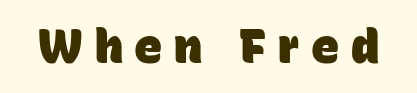
Q: Is the text bold? A: Yes.
Q: Is the typeface a serif or a sans-serif typeface? A: Sans-serif.
Q: Is the text underlined? A: No.
Q: Is the spacing between letters normal or unusually wide? A: Unusually wide.
Q: Width (condensed, normal, or wide)? A: Normal.
Q: Stroke contrast? A: Low.
Q: x-height? A: Large.
Q: Monospaced? A: No.
